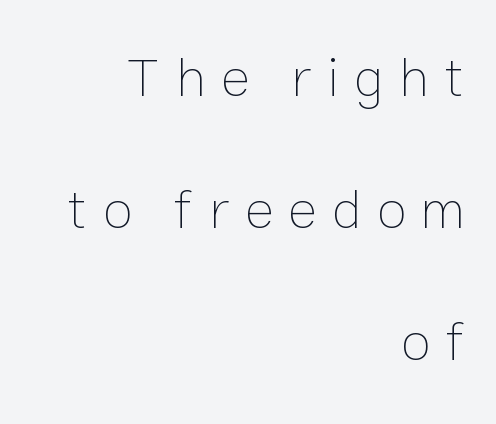
The image shows 55 px thin type, upright; set right-aligned, loose line spacing (2.4x), unusually wide letter spacing (+0.28 em), not underlined; low stroke contrast and a medium x-height.
